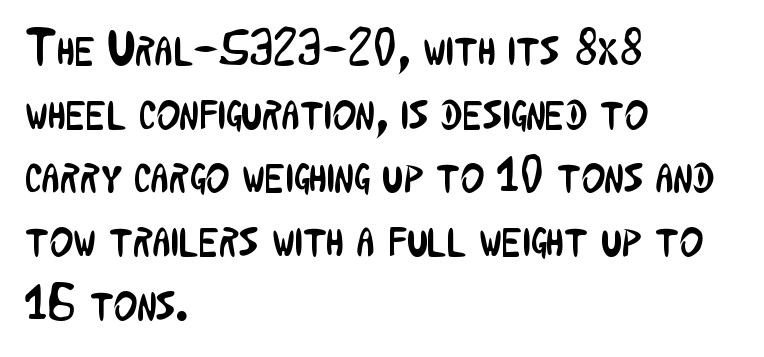
Q: Is the text bold? A: No.
Q: Is the text italic (slanted)? A: No, it is upright.
Q: Is the typeface a serif or a sans-serif typeface? A: Sans-serif.
Q: Is the text underlined? A: No.
Q: How is the paragraph aligned? A: Left-aligned.
Q: Is the spacing between letters normal or unusually wide? A: Normal.
Q: Is the spacing between lines tight, normal or loose? A: Normal.
Q: Width (condensed, normal, or wide)? A: Condensed.
Q: Stroke contrast? A: Low.
Q: x-height? A: Medium.
Q: Monospaced? A: No.
